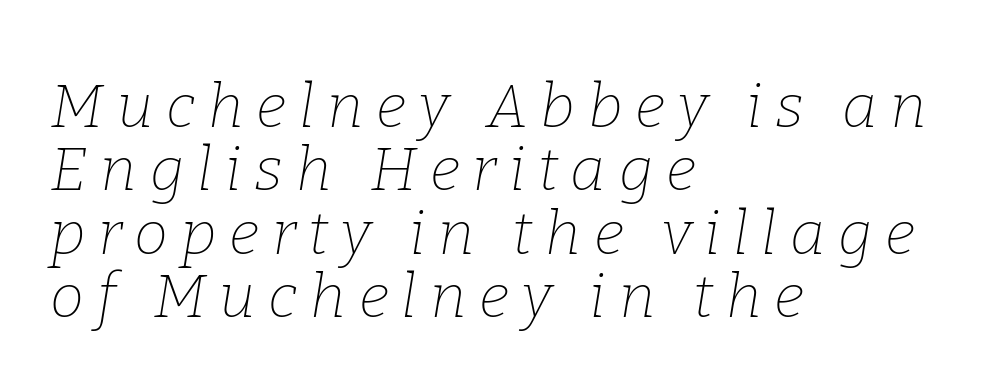
Q: Is the text bold? A: No.
Q: Is the text italic (slanted)? A: Yes, it leans right by about 9 degrees.
Q: Is the typeface a serif or a sans-serif typeface? A: Serif.
Q: Is the text underlined? A: No.
Q: How is the paragraph aligned? A: Left-aligned.
Q: Is the spacing between letters normal or unusually wide? A: Unusually wide.
Q: Is the spacing between lines tight, normal or loose? A: Tight.
Q: Width (condensed, normal, or wide)? A: Normal.
Q: Stroke contrast? A: Low.
Q: x-height? A: Medium.
Q: Monospaced? A: No.
